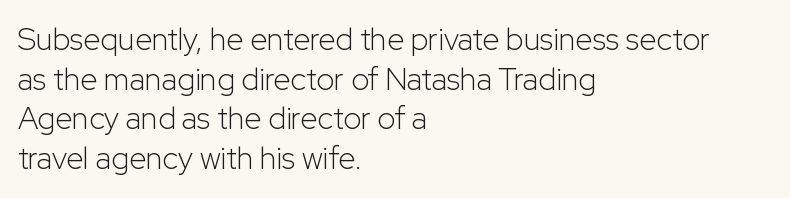
Unbolded letterforms with no extra heft. Each line starts at the same left margin while the right side varies. Line spacing here is normal. Stroke terminals: plain, sans-serif.
